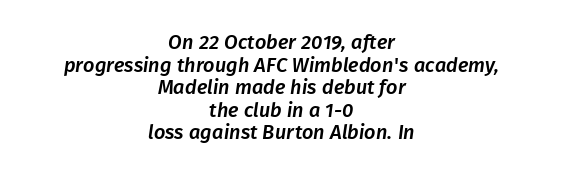
Characters follow at the spacing the type designer built in. The rendering uses a small line-height, squeezing the rows. The rag falls on both sides of this text block equally. The words here are not underlined.
